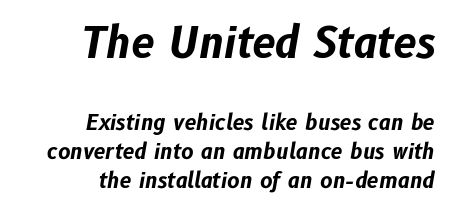
{"italic": "yes", "lean": "right", "slant_degrees": 10, "bold": "yes", "weight": "bold", "width": "normal", "stroke_contrast": "low", "x_height": "medium", "monospaced": "no", "underline": "no", "align": "right", "line_spacing": "normal", "line_spacing_ratio": 1.38, "letter_spacing": "normal", "letter_spacing_em": 0.0, "larger_block": "first", "size_ratio": 2.0, "glyph_px": 42}
